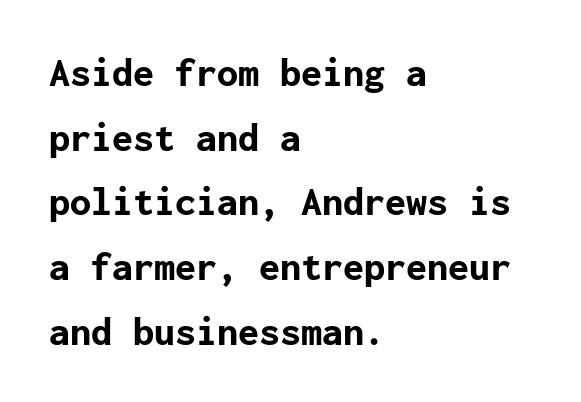
{"serif": "no", "italic": "no", "bold": "yes", "weight": "bold", "width": "normal", "stroke_contrast": "low", "x_height": "medium", "underline": "no", "align": "left", "line_spacing": "normal", "line_spacing_ratio": 1.54, "letter_spacing": "normal", "letter_spacing_em": 0.0, "glyph_px": 42}
